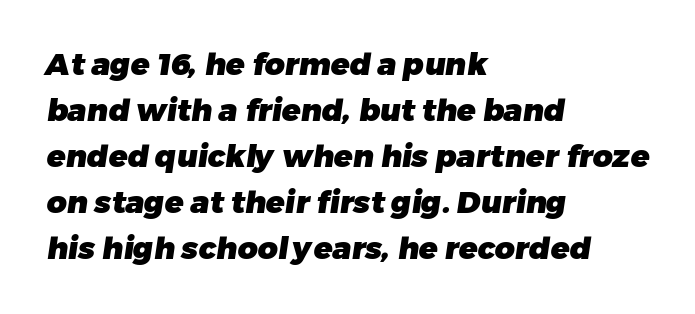
Q: Is the text bold? A: Yes.
Q: Is the typeface a serif or a sans-serif typeface? A: Sans-serif.
Q: Is the text underlined? A: No.
Q: How is the paragraph aligned? A: Left-aligned.
Q: Is the spacing between letters normal or unusually wide? A: Normal.
Q: Is the spacing between lines tight, normal or loose? A: Normal.
Q: Width (condensed, normal, or wide)? A: Normal.
Q: Stroke contrast? A: Low.
Q: x-height? A: Medium.
Q: Monospaced? A: No.
